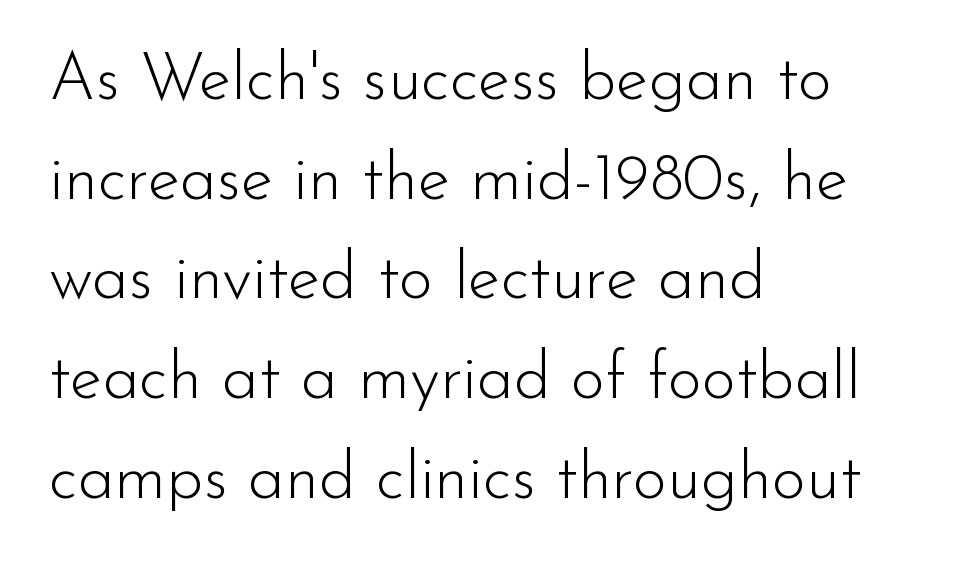
{"serif": "no", "italic": "no", "bold": "no", "weight": "light", "width": "normal", "stroke_contrast": "low", "x_height": "small", "monospaced": "no", "underline": "no", "align": "left", "line_spacing": "normal", "line_spacing_ratio": 1.51, "letter_spacing": "normal", "letter_spacing_em": 0.0, "glyph_px": 66}
